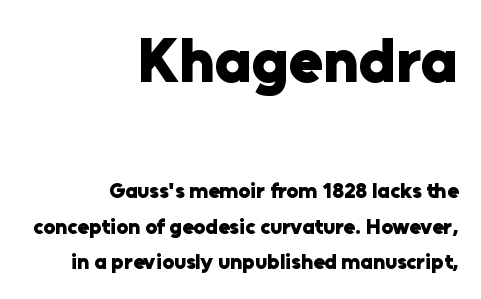
Q: Is the text bold? A: Yes.
Q: Is the text italic (slanted)? A: No, it is upright.
Q: Is the typeface a serif or a sans-serif typeface? A: Sans-serif.
Q: Is the text underlined? A: No.
Q: How is the paragraph aligned? A: Right-aligned.
Q: Is the spacing between letters normal or unusually wide? A: Normal.
Q: Is the spacing between lines tight, normal or loose? A: Normal.
Q: Which block of text is set in a larger size, the first (top) or the second (bottom)? A: The first (top) one.
Q: Width (condensed, normal, or wide)? A: Normal.
Q: Stroke contrast? A: Low.
Q: x-height? A: Medium.
Q: Monospaced? A: No.
